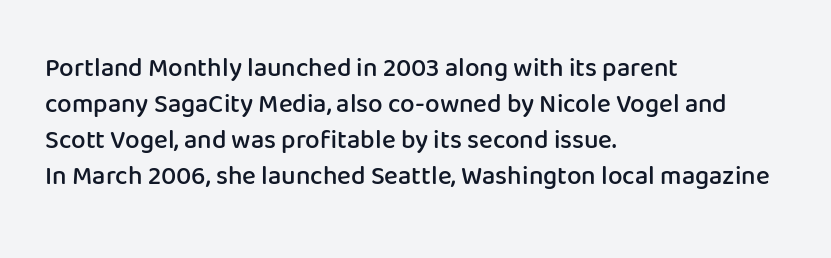
{"italic": "no", "bold": "semi", "underline": "no", "align": "left", "line_spacing": "normal", "line_spacing_ratio": 1.39, "letter_spacing": "normal", "letter_spacing_em": 0.0, "glyph_px": 26}
